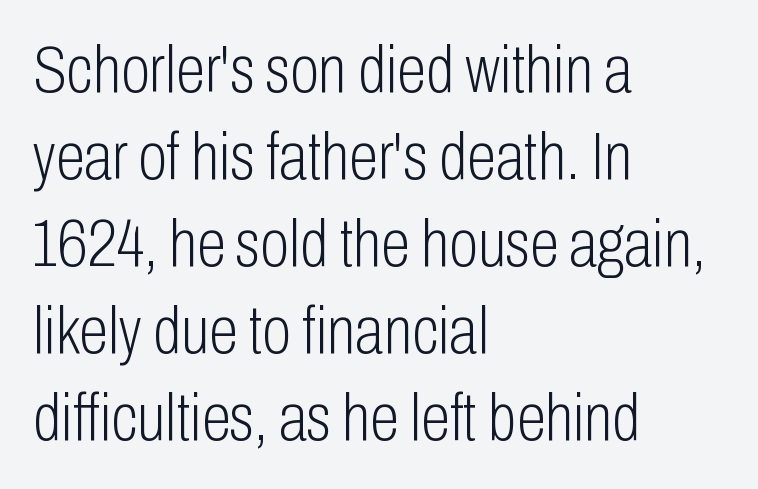
The ragged edge is on the right, which tells us the setting is flush left. Decoration check: the copy has no underline. Each word holds together tightly as a unit, with standard inter-letter gaps. If you measured baseline to baseline, you'd find a middling distance.
